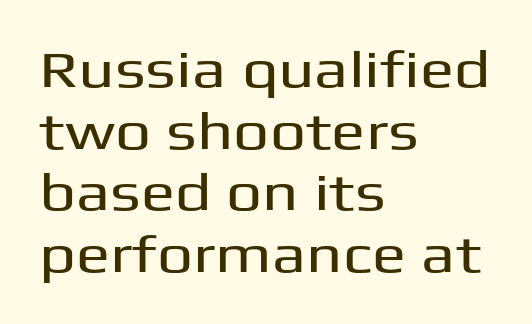
Q: Is the text italic (slanted)? A: No, it is upright.
Q: Is the typeface a serif or a sans-serif typeface? A: Sans-serif.
Q: Is the text underlined? A: No.
Q: How is the paragraph aligned? A: Left-aligned.
Q: Is the spacing between letters normal or unusually wide? A: Normal.
Q: Width (condensed, normal, or wide)? A: Wide.
Q: Stroke contrast? A: Medium.
Q: x-height? A: Medium.
Q: Monospaced? A: No.
